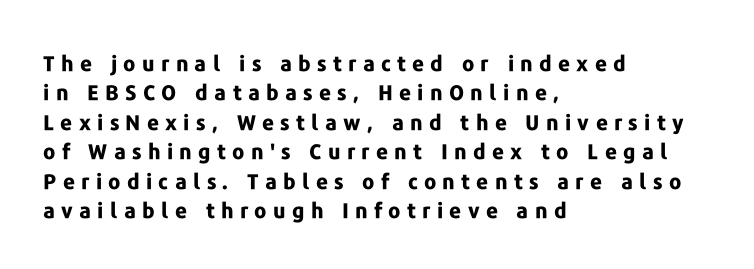
{"italic": "no", "bold": "yes", "underline": "no", "align": "left", "line_spacing": "normal", "line_spacing_ratio": 1.4, "letter_spacing": "wide", "letter_spacing_em": 0.3, "glyph_px": 21}
